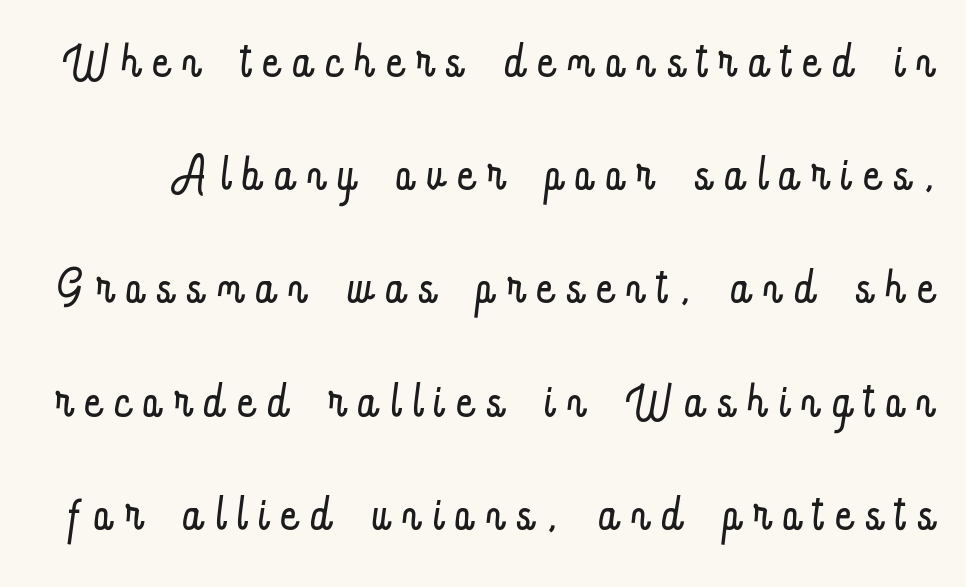
The image shows 67 px light, condensed type; set normal line spacing (1.69x), unusually wide letter spacing (+0.22 em), not underlined; low stroke contrast and a small x-height.
